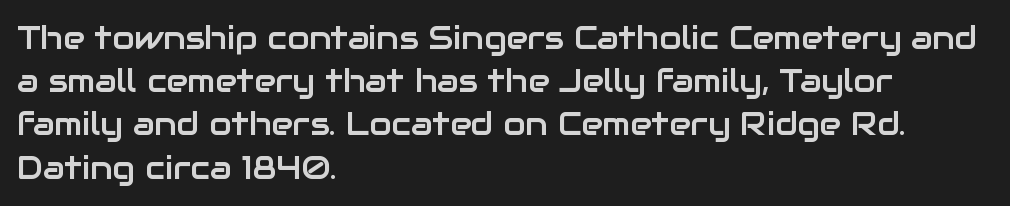
Q: Is the text italic (slanted)? A: No, it is upright.
Q: Is the typeface a serif or a sans-serif typeface? A: Sans-serif.
Q: Is the text underlined? A: No.
Q: How is the paragraph aligned? A: Left-aligned.
Q: Is the spacing between letters normal or unusually wide? A: Normal.
Q: Is the spacing between lines tight, normal or loose? A: Normal.
Q: Width (condensed, normal, or wide)? A: Normal.
Q: Stroke contrast? A: Low.
Q: x-height? A: Medium.
Q: Monospaced? A: No.
